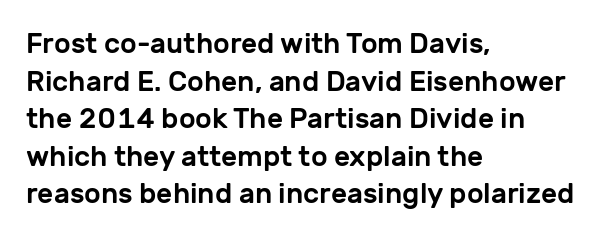
Is there much room between lines? A standard amount, neither cramped nor airy. The face used here is a sans, in the tradition of grotesques and geometrics. This sample uses plain, unmodified letter spacing. You can tell it's not italic because the verticals are truly vertical.
